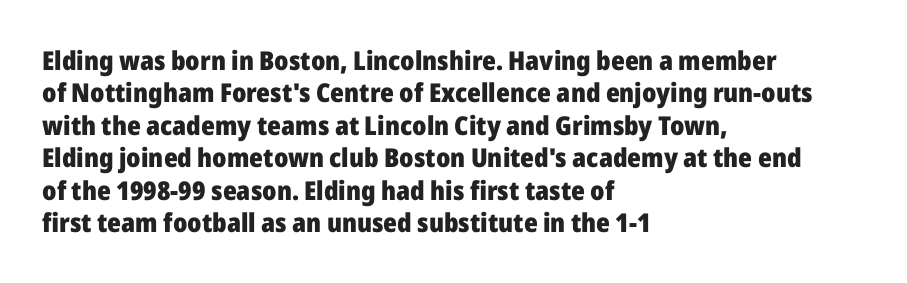
Q: Is the text bold? A: Yes.
Q: Is the text italic (slanted)? A: No, it is upright.
Q: Is the text underlined? A: No.
Q: How is the paragraph aligned? A: Left-aligned.
Q: Is the spacing between letters normal or unusually wide? A: Normal.
Q: Is the spacing between lines tight, normal or loose? A: Normal.
